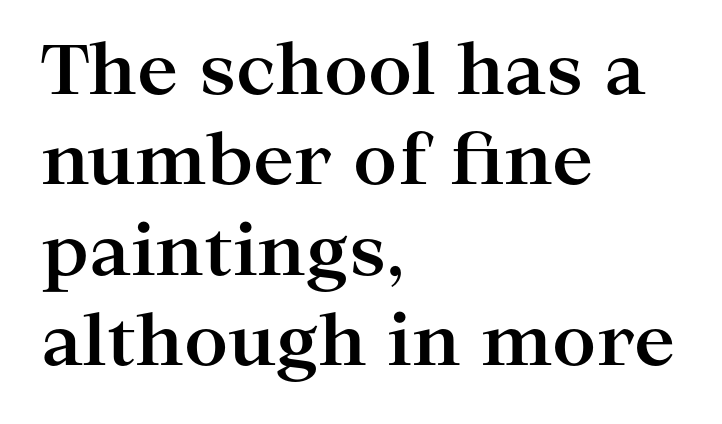
The rendering uses natural spacing where letterforms have individual widths. Each glyph is drawn with heavy, bold strokes. A typesetter would call this zero additional tracking. Does the type have serifs? Yes, each stem ends in a small foot.
